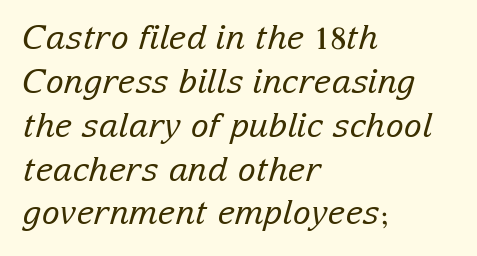
Q: Is the text bold? A: No.
Q: Is the text italic (slanted)? A: Yes, it leans right by about 15 degrees.
Q: Is the typeface a serif or a sans-serif typeface? A: Serif.
Q: Is the text underlined? A: No.
Q: How is the paragraph aligned? A: Left-aligned.
Q: Is the spacing between letters normal or unusually wide? A: Normal.
Q: Is the spacing between lines tight, normal or loose? A: Normal.
Q: Width (condensed, normal, or wide)? A: Normal.
Q: Stroke contrast? A: Low.
Q: x-height? A: Medium.
Q: Monospaced? A: No.
